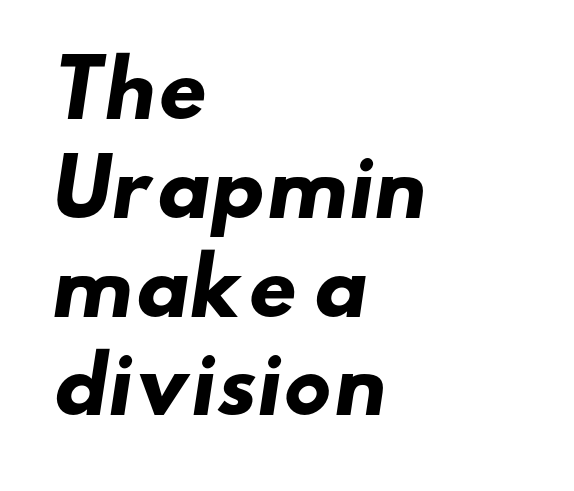
Q: Is the text bold? A: Yes.
Q: Is the typeface a serif or a sans-serif typeface? A: Sans-serif.
Q: Is the text underlined? A: No.
Q: How is the paragraph aligned? A: Left-aligned.
Q: Is the spacing between letters normal or unusually wide? A: Normal.
Q: Is the spacing between lines tight, normal or loose? A: Normal.
Q: Width (condensed, normal, or wide)? A: Wide.
Q: Stroke contrast? A: Low.
Q: x-height? A: Small.
Q: Monospaced? A: No.
